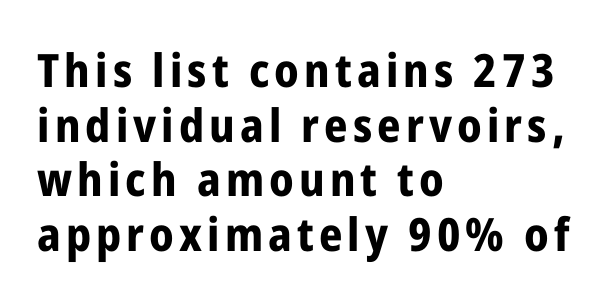
Note: no serifs on the glyphs. Nope, not italic — everything's standing straight. Rule under the text: the space is simply empty. Does the copy run flush right? No — it runs flush left.
